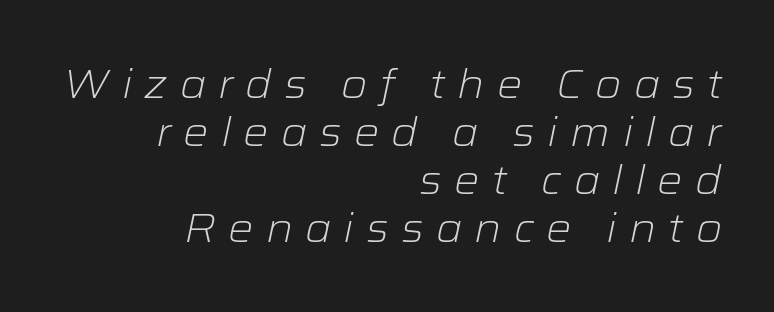
{"italic": "yes", "lean": "right", "slant_degrees": 12, "bold": "no", "weight": "light", "width": "wide", "stroke_contrast": "low", "x_height": "medium", "monospaced": "no", "underline": "no", "align": "right", "line_spacing_ratio": 1.2, "letter_spacing": "wide", "letter_spacing_em": 0.3, "glyph_px": 40}
